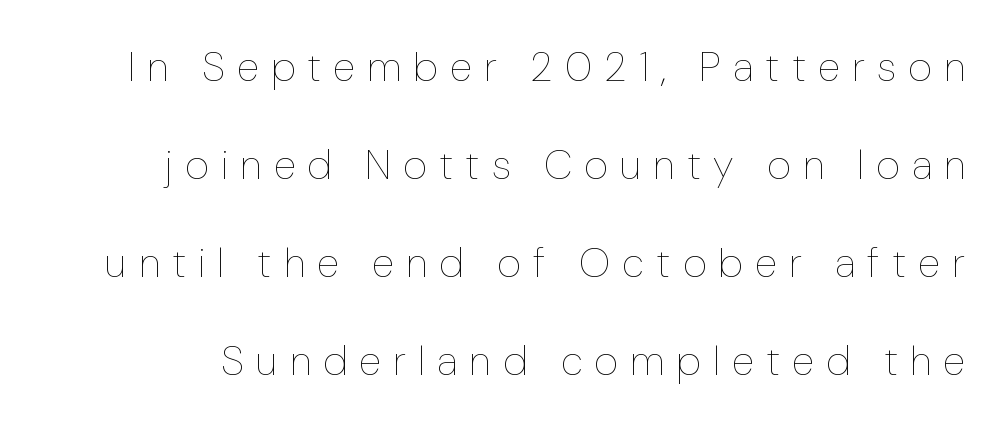
Q: Is the text bold? A: No.
Q: Is the text italic (slanted)? A: No, it is upright.
Q: Is the text underlined? A: No.
Q: Is the spacing between letters normal or unusually wide? A: Unusually wide.
Q: Is the spacing between lines tight, normal or loose? A: Loose.
Q: Width (condensed, normal, or wide)? A: Normal.
Q: Stroke contrast? A: Low.
Q: x-height? A: Medium.
Q: Monospaced? A: No.
